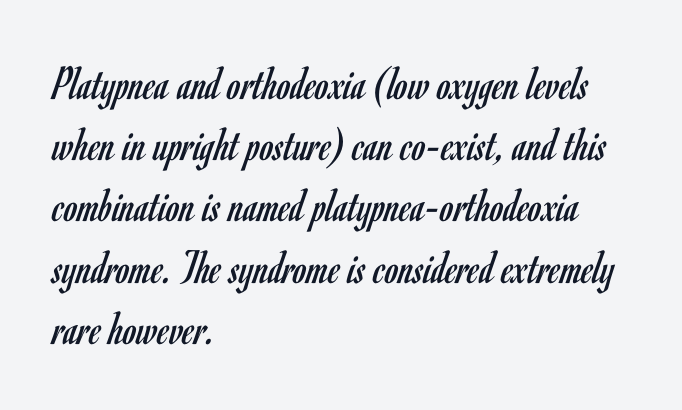
Q: Is the text bold? A: No.
Q: Is the text italic (slanted)? A: Yes.
Q: Is the typeface a serif or a sans-serif typeface? A: Sans-serif.
Q: Is the text underlined? A: No.
Q: How is the paragraph aligned? A: Left-aligned.
Q: Is the spacing between letters normal or unusually wide? A: Normal.
Q: Is the spacing between lines tight, normal or loose? A: Normal.
Q: Width (condensed, normal, or wide)? A: Condensed.
Q: Stroke contrast? A: Low.
Q: x-height? A: Small.
Q: Monospaced? A: No.
